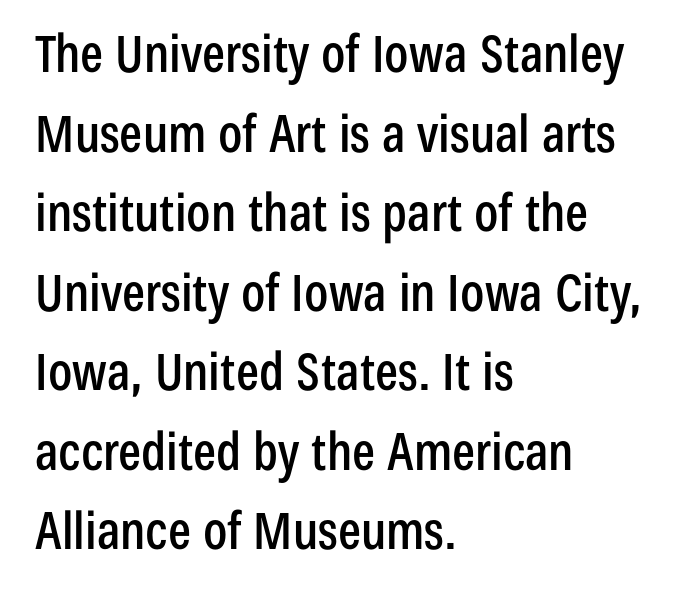
Do the characters align in a grid? No, the font is proportional. Do the letters lean? They stand straight. Students, observe: this is what conventionally led text looks like. The zone under the glyphs is completely vacant.
